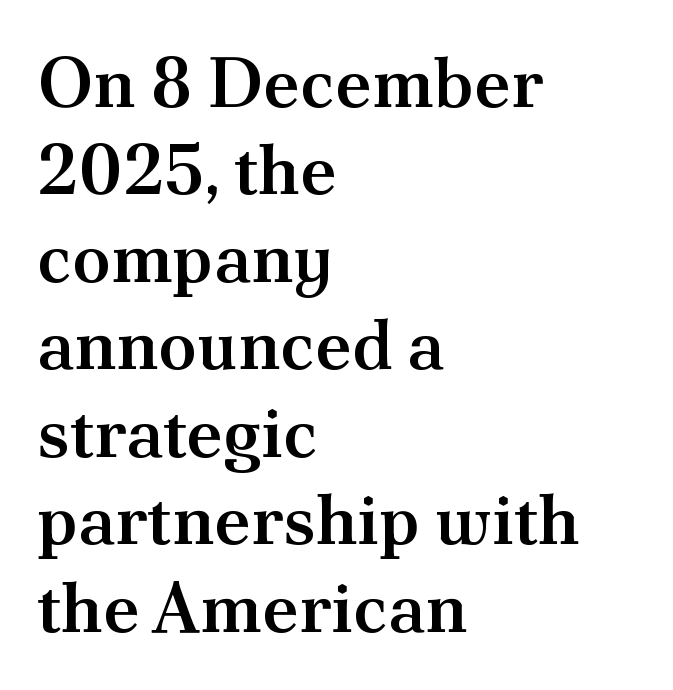
The image shows 70 px semibold serif type, upright; set left-aligned, normal line spacing (1.25x), normal letter spacing, not underlined; medium stroke contrast and a small x-height.
